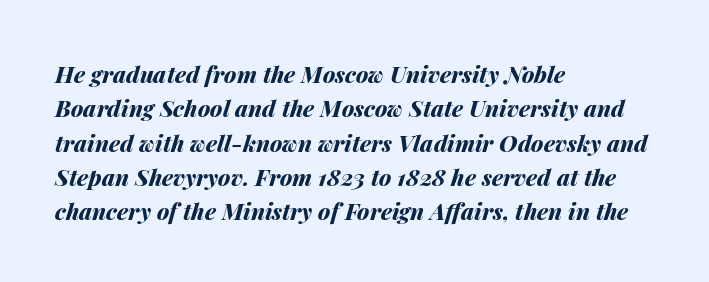
{"italic": "yes", "lean": "right", "slant_degrees": 14, "bold": "yes", "underline": "no", "align": "left", "line_spacing": "normal", "line_spacing_ratio": 1.49, "letter_spacing": "normal", "letter_spacing_em": 0.0, "glyph_px": 23}
